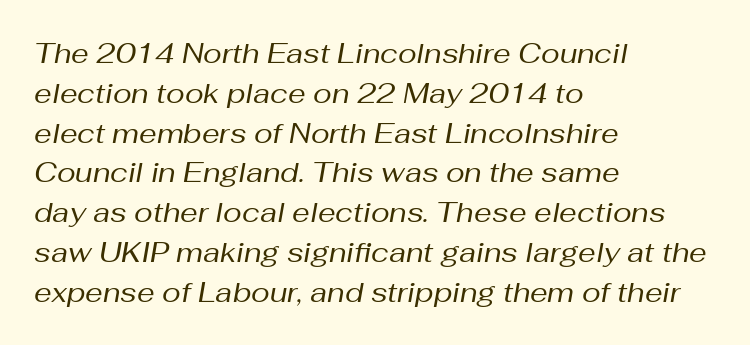
The image shows 28 px regular-weight type, italic (leaning right); set left-aligned, normal line spacing (1.42x), normal letter spacing, not underlined; medium stroke contrast and a medium x-height.
